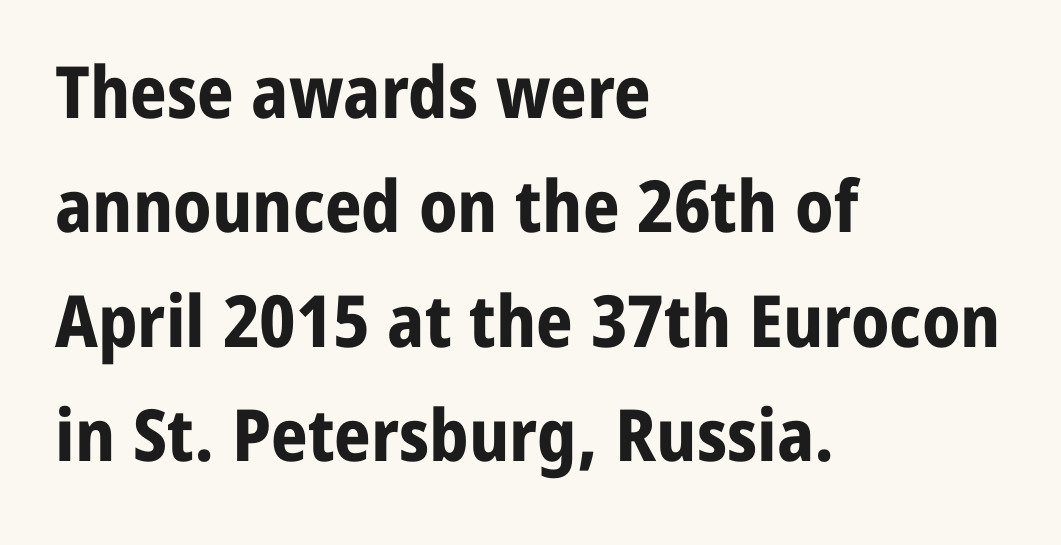
Q: Is the text bold? A: Yes.
Q: Is the text italic (slanted)? A: No, it is upright.
Q: Is the typeface a serif or a sans-serif typeface? A: Sans-serif.
Q: Is the text underlined? A: No.
Q: How is the paragraph aligned? A: Left-aligned.
Q: Is the spacing between letters normal or unusually wide? A: Normal.
Q: Is the spacing between lines tight, normal or loose? A: Normal.
Q: Width (condensed, normal, or wide)? A: Normal.
Q: Stroke contrast? A: Low.
Q: x-height? A: Medium.
Q: Monospaced? A: No.
